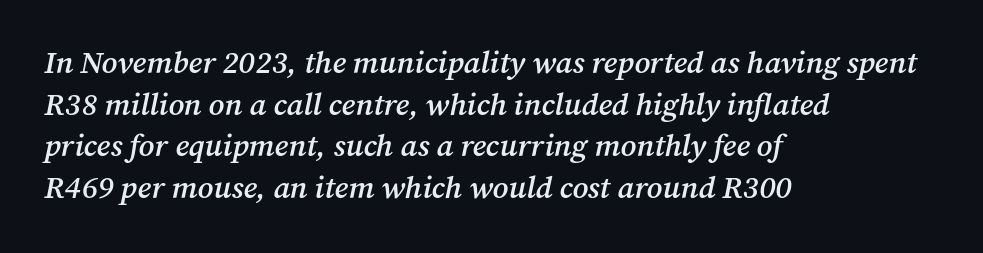
The image shows 31 px semibold serif type, italic (leaning right); set left-aligned, normal line spacing (1.34x), normal letter spacing, not underlined; medium stroke contrast and a medium x-height.
